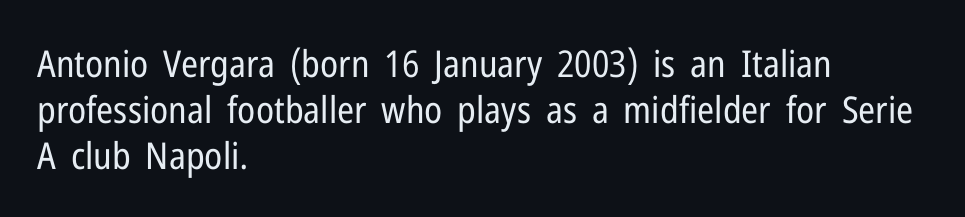
The strip under each line holds only bare page. The rendering keeps characters at their native spacing. Varying glyph widths throughout — classic text-font behaviour. No italicization has been applied; the sample stays upright. Type style note: lacks serifs.
